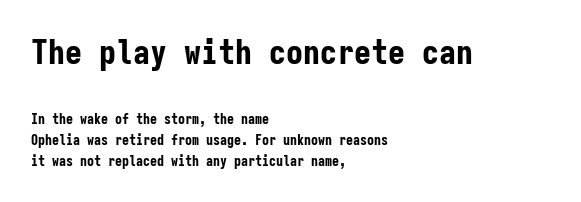
The image shows 34 px bold, condensed sans-serif type, upright, monospaced; set left-aligned, normal line spacing (1.52x), normal letter spacing, not underlined; the first (top) block is 2.43x larger; low stroke contrast and a medium x-height.
